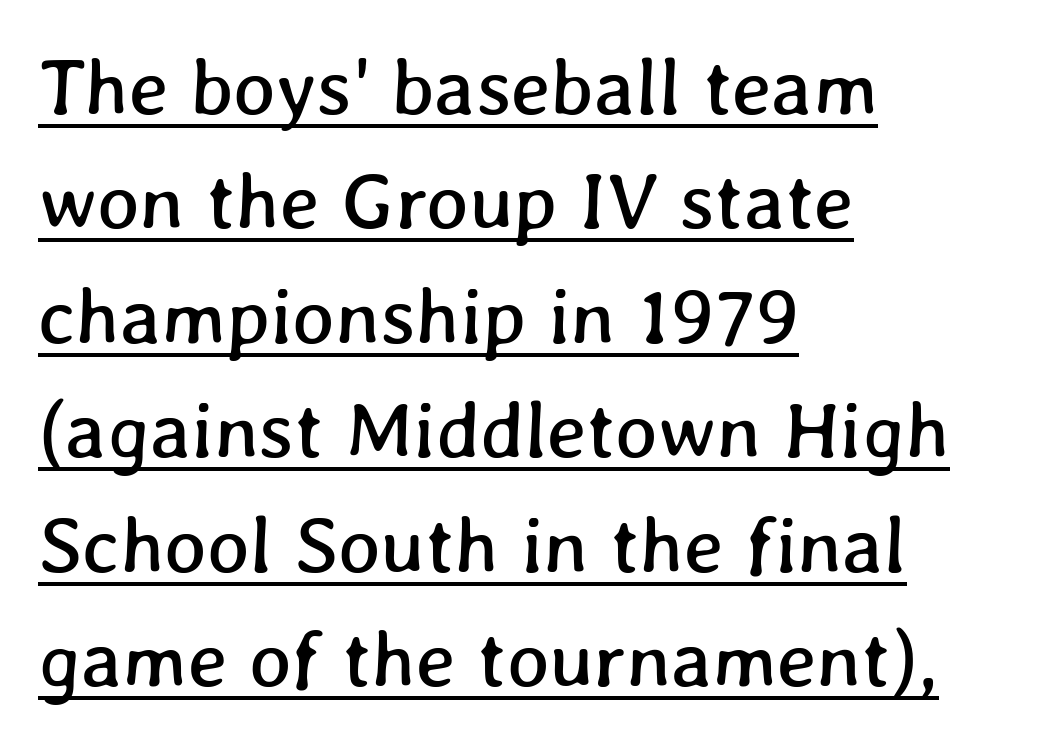
Q: Is the text underlined? A: Yes.
Q: How is the paragraph aligned? A: Left-aligned.
Q: Is the spacing between letters normal or unusually wide? A: Normal.
Q: Is the spacing between lines tight, normal or loose? A: Normal.
Q: Width (condensed, normal, or wide)? A: Normal.
Q: Stroke contrast? A: Low.
Q: x-height? A: Medium.
Q: Monospaced? A: No.
